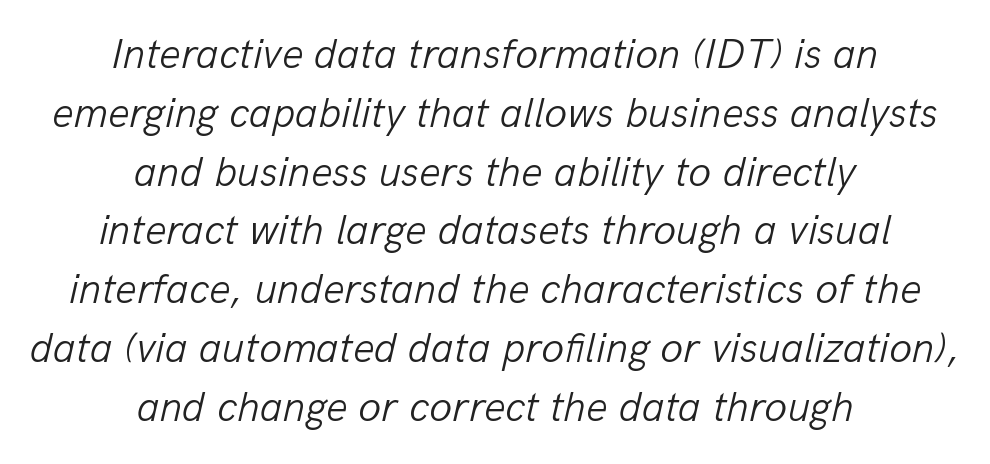
Varying glyph widths throughout — classic text-font behaviour. The area under the type is left untouched. Think standard paragraph weight, or any step lighter than that. The paragraph shown floats in the horizontal middle. The typography opts for an oblique posture over an upright one.
